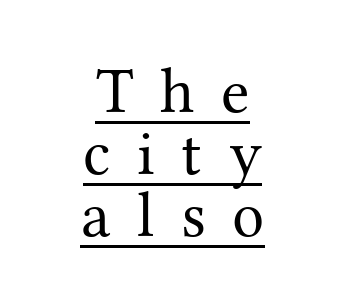
The image shows 64 px regular-weight serif type, upright; set centered, tight line spacing (0.97x), unusually wide letter spacing (+0.42 em), underlined; medium stroke contrast and a medium x-height.
